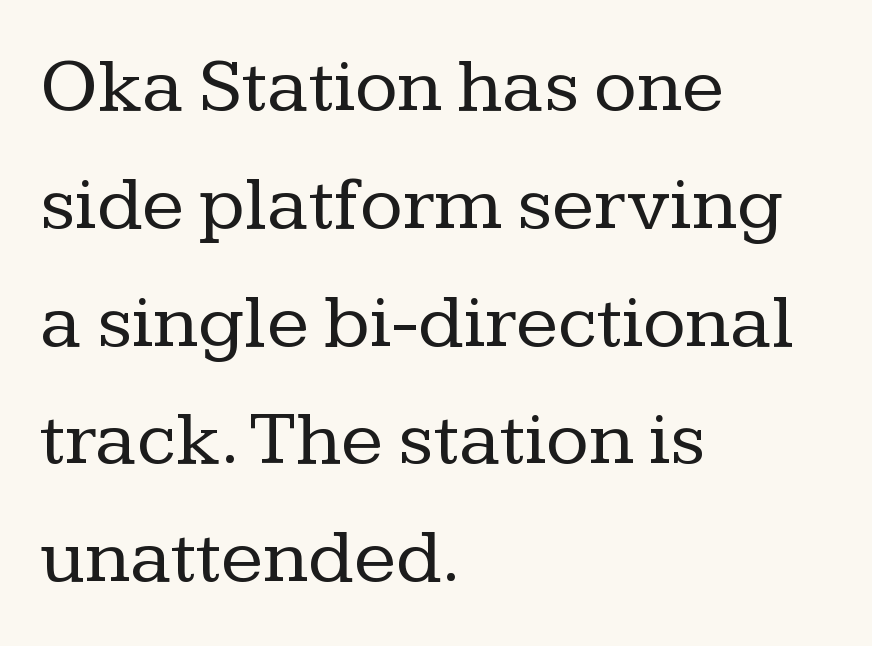
{"serif": "yes", "italic": "no", "bold": "no", "weight": "regular", "width": "normal", "stroke_contrast": "low", "x_height": "medium", "monospaced": "no", "underline": "no", "align": "left", "line_spacing": "normal", "line_spacing_ratio": 1.51, "letter_spacing": "normal", "letter_spacing_em": 0.0, "glyph_px": 78}
